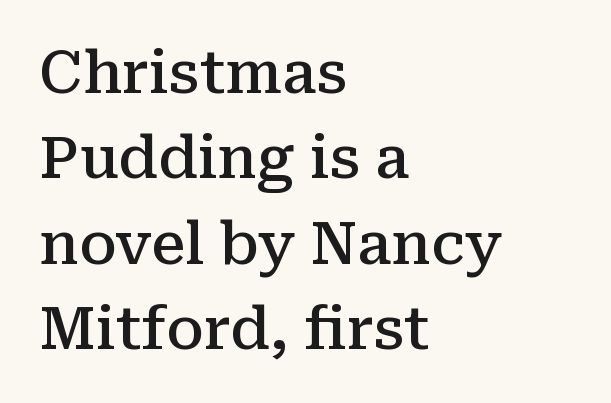
{"serif": "yes", "italic": "no", "bold": "semi", "weight": "semibold", "width": "normal", "stroke_contrast": "medium", "x_height": "medium", "monospaced": "no", "underline": "no", "align": "left", "line_spacing": "normal", "line_spacing_ratio": 1.47, "letter_spacing": "normal", "letter_spacing_em": 0.0, "glyph_px": 58}
